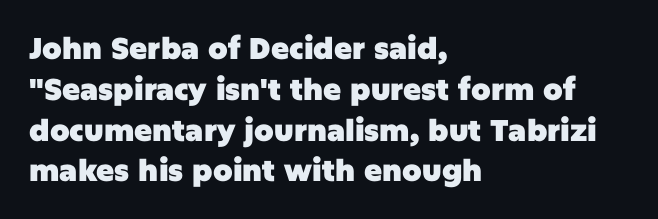
The image shows 30 px heavy sans-serif type, upright; set left-aligned, normal line spacing (1.36x), normal letter spacing, not underlined; low stroke contrast and a large x-height.
